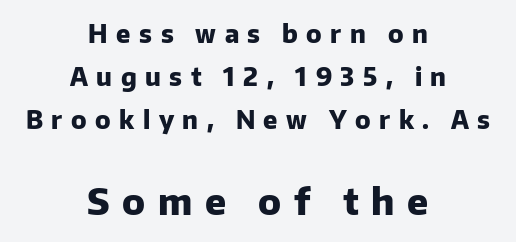
Q: Is the text bold? A: Yes.
Q: Is the text italic (slanted)? A: No, it is upright.
Q: Is the typeface a serif or a sans-serif typeface? A: Sans-serif.
Q: Is the text underlined? A: No.
Q: How is the paragraph aligned? A: Centered.
Q: Is the spacing between letters normal or unusually wide? A: Unusually wide.
Q: Which block of text is set in a larger size, the first (top) or the second (bottom)? A: The second (bottom) one.
Q: Width (condensed, normal, or wide)? A: Normal.
Q: Stroke contrast? A: Low.
Q: x-height? A: Medium.
Q: Monospaced? A: No.
